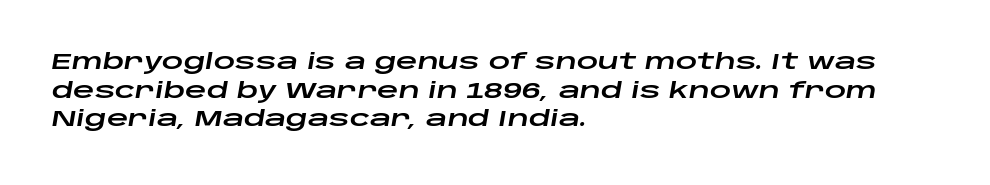
{"italic": "yes", "lean": "right", "slant_degrees": 10, "underline": "no", "align": "left", "line_spacing": "normal", "line_spacing_ratio": 1.36, "letter_spacing": "normal", "letter_spacing_em": 0.0, "glyph_px": 21}
